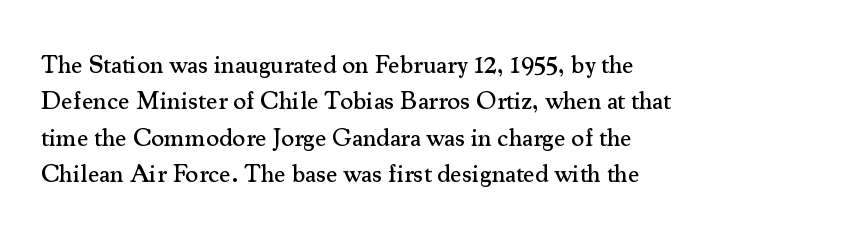
{"italic": "no", "underline": "no", "align": "left", "line_spacing": "normal", "line_spacing_ratio": 1.46, "letter_spacing": "normal", "letter_spacing_em": 0.0, "glyph_px": 25}
